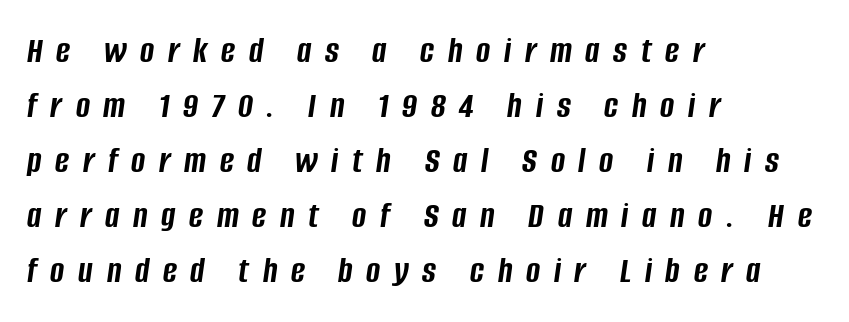
The image shows 38 px semibold, condensed type, italic (leaning right); set left-aligned, normal line spacing (1.45x), unusually wide letter spacing (+0.36 em), not underlined; low stroke contrast and a large x-height.
